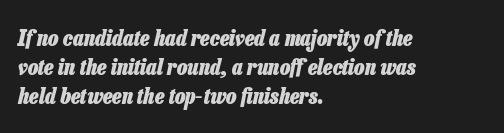
The image shows 22 px bold type, italic (leaning right); set left-aligned, normal line spacing (1.32x), normal letter spacing, not underlined.
